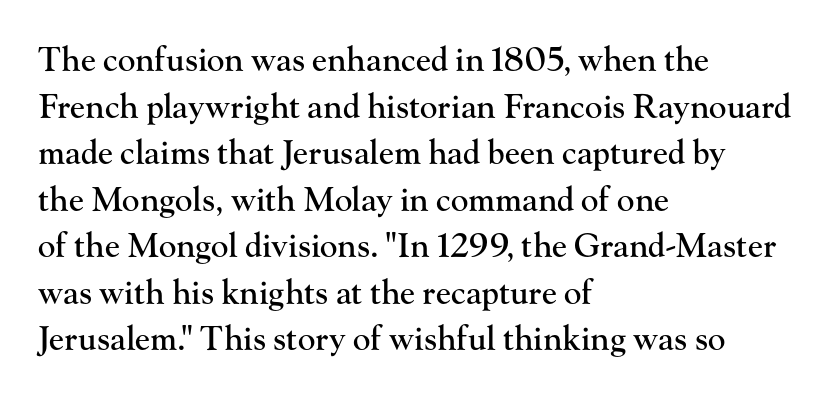
The type family on display is of the serif kind. The space beneath each line is pristine and unruled. Honestly, the letter spacing is just normal — you wouldn't notice it. The font's upright variant was chosen for this text. These lines are set flush left with a ragged right edge. The face used here is proportionally spaced, like ordinary book or web type.
